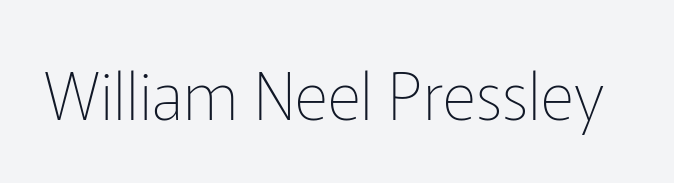
The image shows 65 px thin sans-serif type, upright; set normal letter spacing, not underlined; low stroke contrast and a medium x-height.
